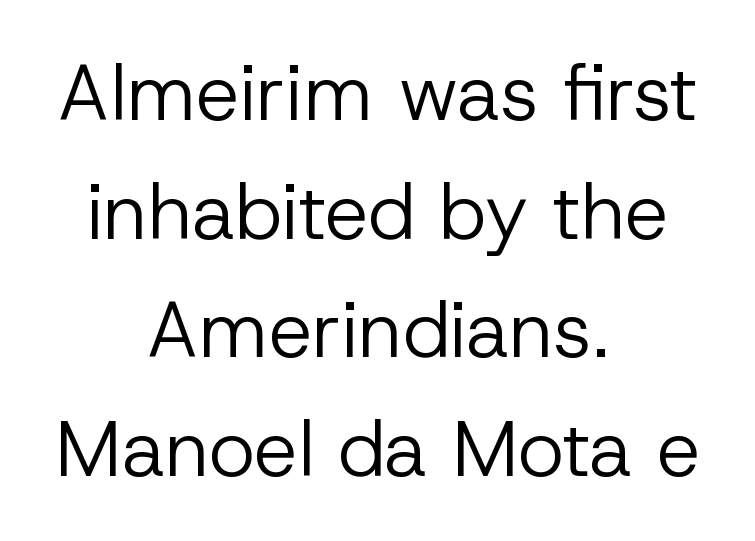
Q: Is the text bold? A: No.
Q: Is the text italic (slanted)? A: No, it is upright.
Q: Is the typeface a serif or a sans-serif typeface? A: Sans-serif.
Q: Is the text underlined? A: No.
Q: How is the paragraph aligned? A: Centered.
Q: Is the spacing between letters normal or unusually wide? A: Normal.
Q: Is the spacing between lines tight, normal or loose? A: Normal.
Q: Width (condensed, normal, or wide)? A: Normal.
Q: Stroke contrast? A: Low.
Q: x-height? A: Medium.
Q: Monospaced? A: No.
